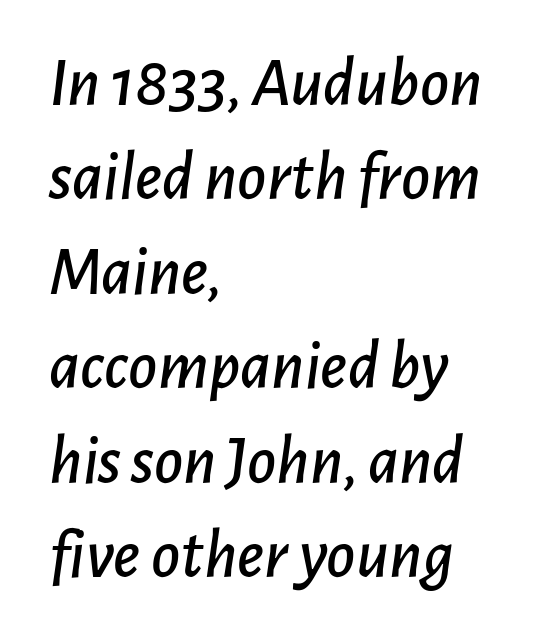
The image shows 70 px text type, italic (leaning right); set left-aligned, normal line spacing (1.35x), normal letter spacing, not underlined; low stroke contrast and a medium x-height.
